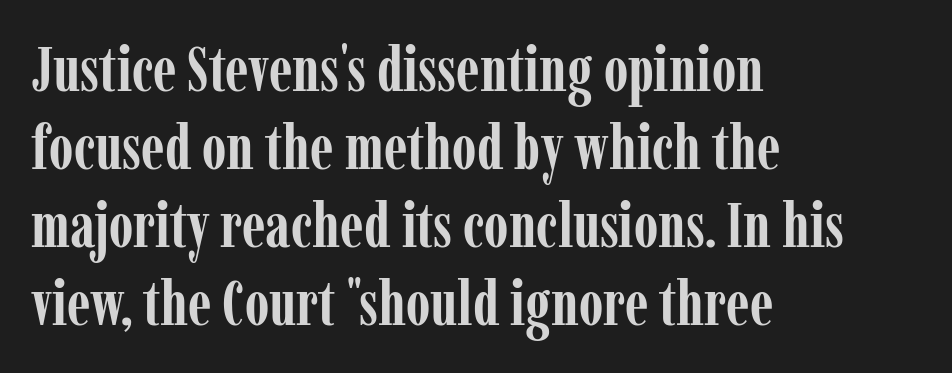
The image shows 63 px semibold, condensed serif type, upright; set left-aligned, line spacing 1.24x, normal letter spacing, not underlined; low stroke contrast and a medium x-height.
